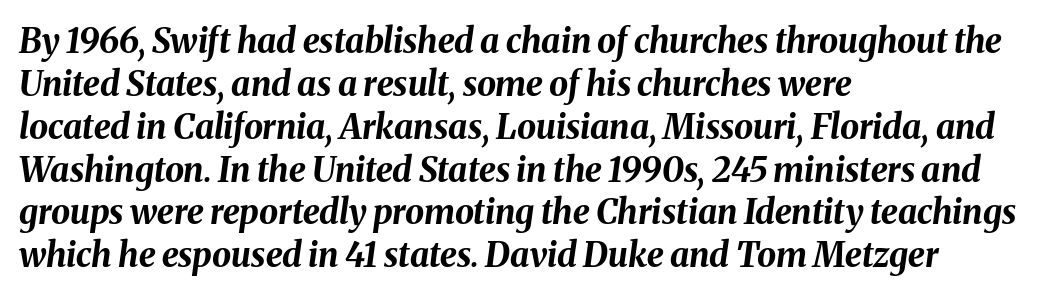
Underlining? Definitely not there. The passage shown leans; its letterforms are oblique. In terms of letterspacing, this is plain default setting. The face used here is proportionally spaced, like ordinary book or web type.
